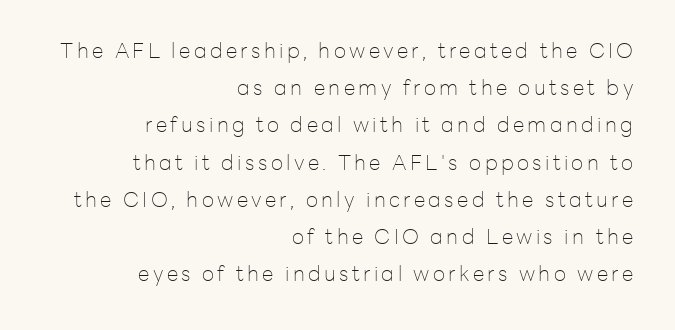
The image shows 21 px text type, upright; set right-aligned, line spacing 1.77x, not underlined.
